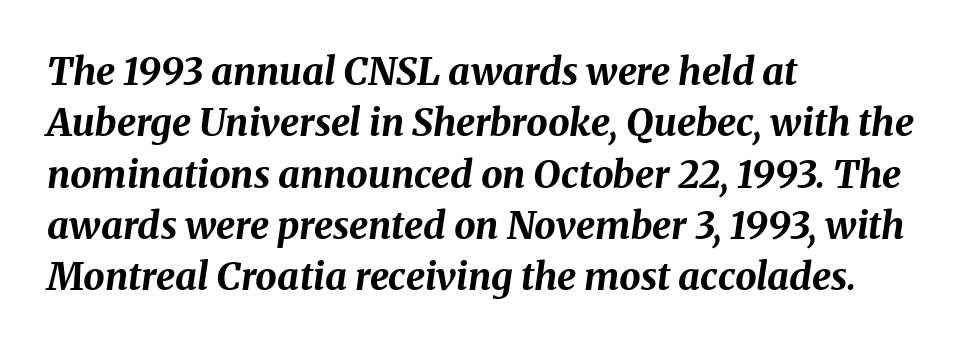
Does extra space separate the letters? No, they use regular spacing. Weight: bold. Quick note: italic. Just letters on the line, the space beneath them empty. The face used here is proportionally spaced, like ordinary book or web type.
